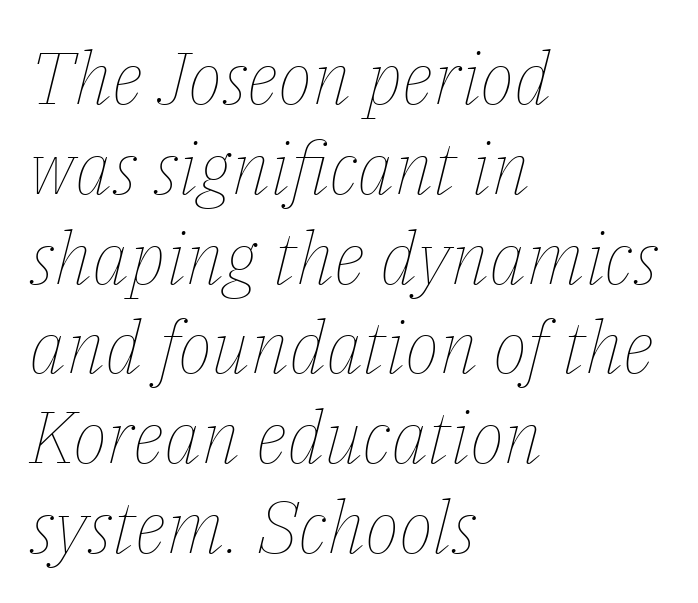
The image shows 73 px thin type, italic (leaning right); set left-aligned, line spacing 1.23x, normal letter spacing, not underlined; low stroke contrast and a medium x-height.
